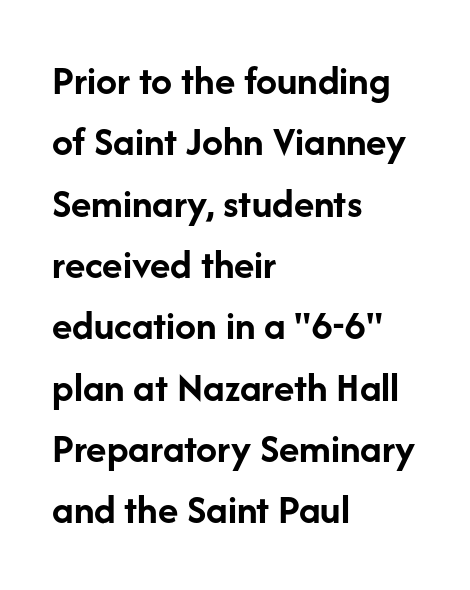
No italicization has been applied; the sample stays upright. This rendering uses left alignment, leaving the right contour irregular. Looks like regular typesetting: each glyph gets only the width it needs. Glance below the letters and you will spot only blank space.
